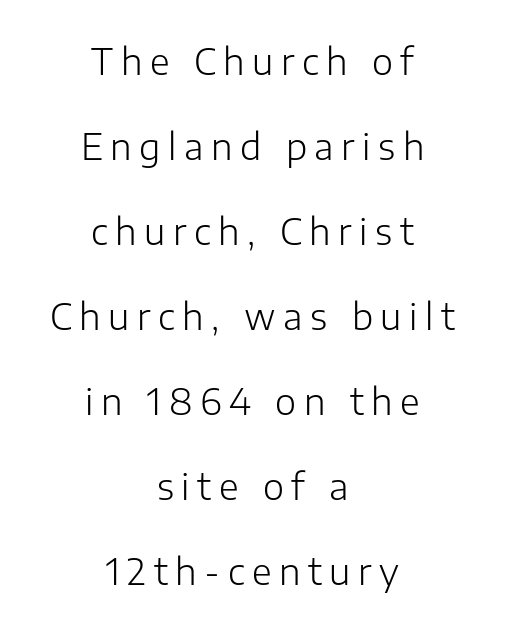
Q: Is the text bold? A: No.
Q: Is the text italic (slanted)? A: No, it is upright.
Q: Is the typeface a serif or a sans-serif typeface? A: Sans-serif.
Q: Is the text underlined? A: No.
Q: How is the paragraph aligned? A: Centered.
Q: Is the spacing between letters normal or unusually wide? A: Unusually wide.
Q: Is the spacing between lines tight, normal or loose? A: Loose.
Q: Width (condensed, normal, or wide)? A: Normal.
Q: Stroke contrast? A: Low.
Q: x-height? A: Medium.
Q: Monospaced? A: No.
